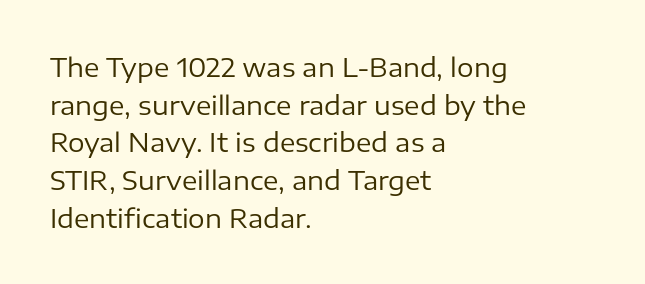
The image shows 26 px text type, upright; set left-aligned, normal line spacing (1.45x), normal letter spacing, not underlined.
